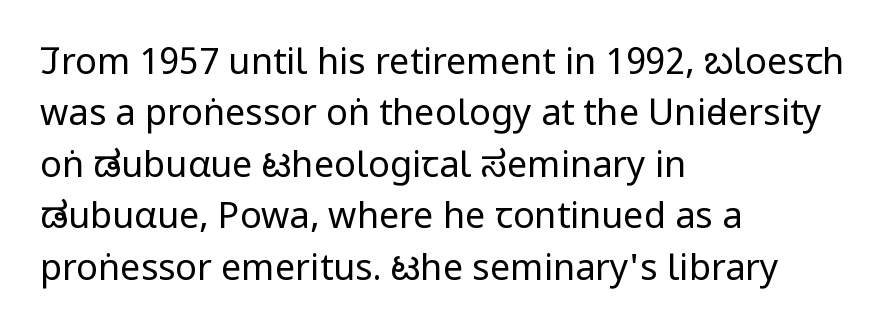
The image shows 36 px regular-weight, condensed sans-serif type, upright; set left-aligned, normal line spacing (1.43x), normal letter spacing, not underlined; low stroke contrast and a large x-height.
